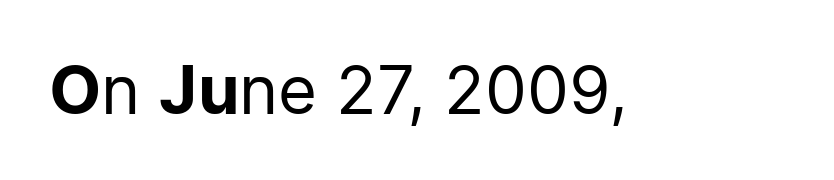
Q: Is the text bold? A: No.
Q: Is the text italic (slanted)? A: No, it is upright.
Q: Is the typeface a serif or a sans-serif typeface? A: Sans-serif.
Q: Is the text underlined? A: No.
Q: Is the spacing between letters normal or unusually wide? A: Normal.
Q: Width (condensed, normal, or wide)? A: Normal.
Q: Stroke contrast? A: Low.
Q: x-height? A: Medium.
Q: Monospaced? A: No.
